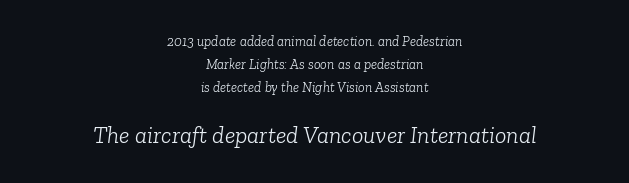
{"italic": "yes", "lean": "right", "slant_degrees": 6, "bold": "no", "underline": "no", "align": "center", "line_spacing": "normal", "line_spacing_ratio": 1.64, "letter_spacing": "normal", "letter_spacing_em": 0.0, "larger_block": "second", "size_ratio": 1.71, "glyph_px": 24}
